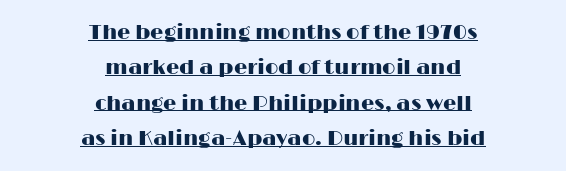
This rendering leaves character spacing at its baseline value. The whitespace from short lines is split evenly between both sides. This is underlined copy, the kind a proofreader might mark for attention. Notice how descenders clear the ascenders below comfortably — that's standard leading.
